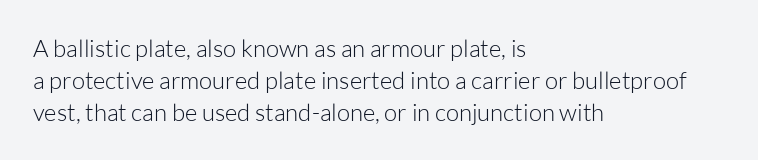
{"italic": "no", "bold": "no", "underline": "no", "align": "left", "line_spacing": "normal", "line_spacing_ratio": 1.33, "letter_spacing": "normal", "letter_spacing_em": 0.0, "glyph_px": 24}
